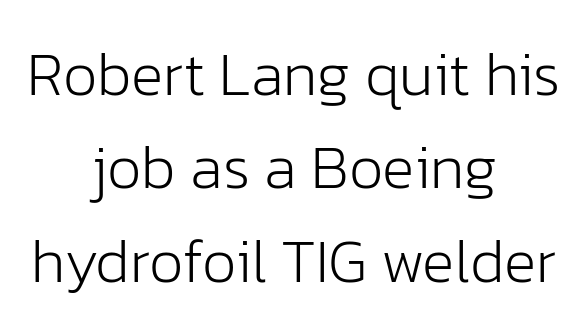
{"serif": "no", "italic": "no", "bold": "no", "weight": "light", "width": "normal", "stroke_contrast": "low", "x_height": "medium", "monospaced": "no", "underline": "no", "align": "center", "line_spacing": "normal", "line_spacing_ratio": 1.53, "letter_spacing": "normal", "letter_spacing_em": 0.0, "glyph_px": 61}
